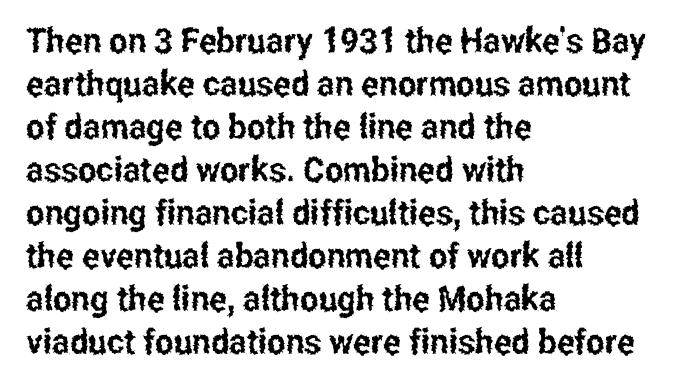
Casual observation: everything's shoved over to the left. The strip under each line holds only bare page. Stroke terminals: plain, sans-serif. Vertical strokes here are truly vertical.
